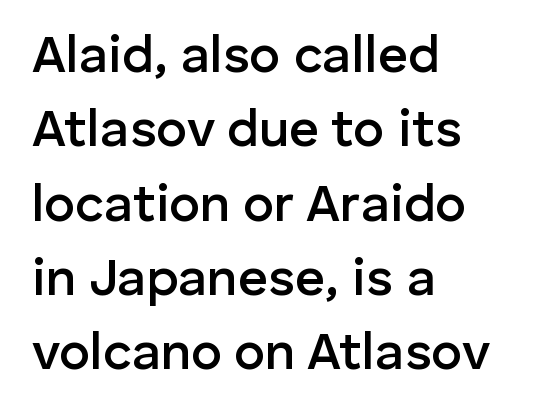
Compared with an ordinary text face, these strokes are moderately heavier — a semibold. Which margin do the lines hug? The left one — the right edge is uneven. Quick note: underline off. The leading is moderate, giving the passage an even texture. Varying glyph widths throughout — classic text-font behaviour.
